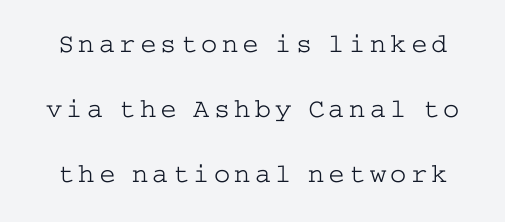
Q: Is the text bold? A: No.
Q: Is the text italic (slanted)? A: No, it is upright.
Q: Is the text underlined? A: No.
Q: Is the spacing between lines tight, normal or loose? A: Loose.
